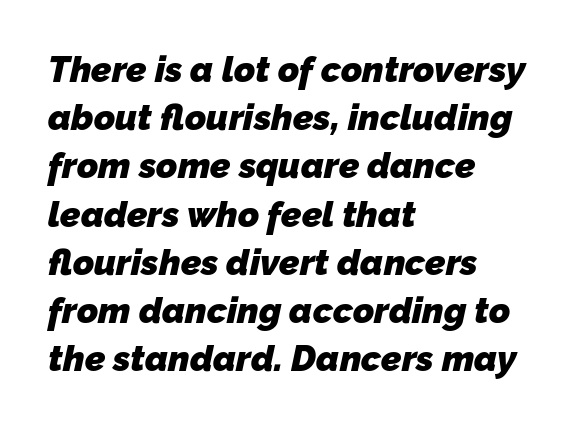
{"serif": "no", "bold": "yes", "weight": "heavy", "width": "normal", "stroke_contrast": "low", "x_height": "medium", "monospaced": "no", "underline": "no", "align": "left", "line_spacing": "normal", "line_spacing_ratio": 1.34, "letter_spacing": "normal", "letter_spacing_em": 0.0, "glyph_px": 36}
